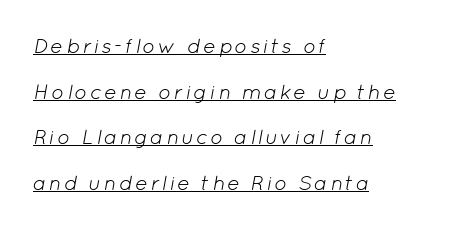
Q: Is the text bold? A: No.
Q: Is the text italic (slanted)? A: Yes, it leans right by about 12 degrees.
Q: Is the text underlined? A: Yes.
Q: How is the paragraph aligned? A: Left-aligned.
Q: Is the spacing between lines tight, normal or loose? A: Loose.
